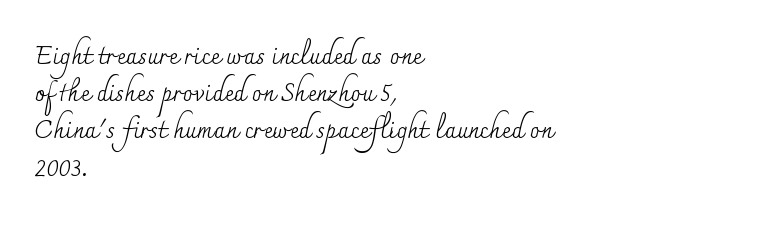
The image shows 25 px text type; set left-aligned, normal line spacing (1.49x), normal letter spacing, not underlined.
